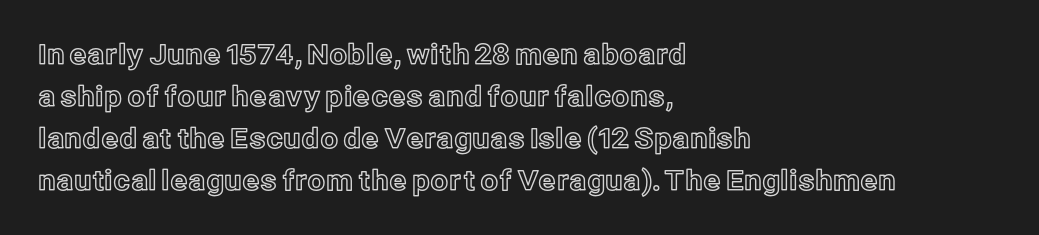
The image shows 28 px text type, upright; set left-aligned, normal line spacing (1.5x), normal letter spacing, not underlined; a medium x-height.
